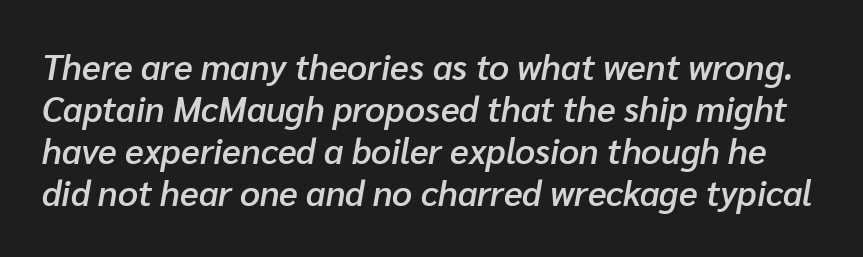
{"italic": "yes", "lean": "right", "slant_degrees": 10, "bold": "semi", "weight": "semibold", "width": "normal", "stroke_contrast": "low", "x_height": "medium", "monospaced": "no", "underline": "no", "line_spacing_ratio": 1.2, "letter_spacing": "normal", "letter_spacing_em": 0.0, "glyph_px": 35}
